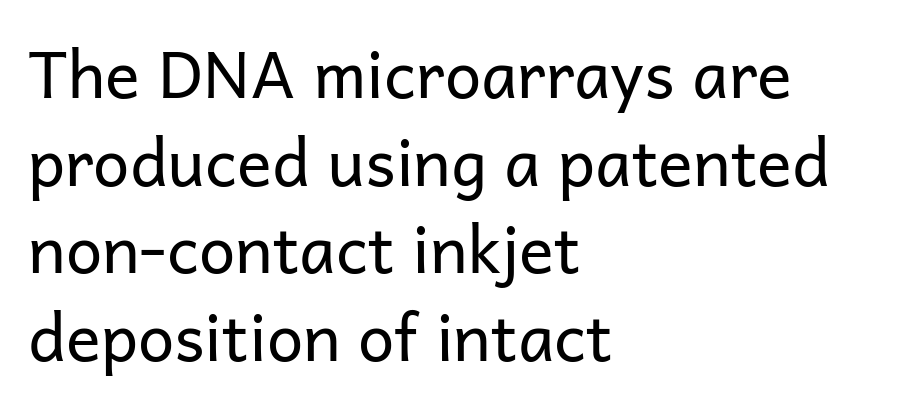
The lettering holds an erect, upright posture throughout. Are there feet on the stems? There aren't — it's a sans. Is this a fixed-width face? No — the glyphs have proportional, varying widths. The compositor pushed each line to the left boundary.
